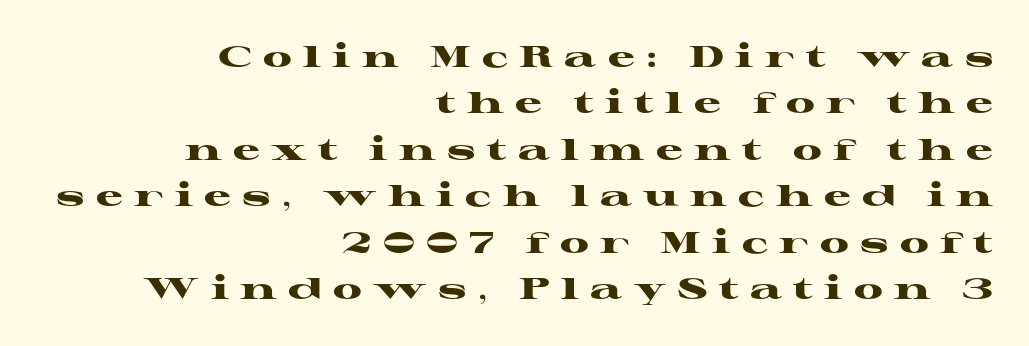
Q: Is the text bold? A: Yes.
Q: Is the text italic (slanted)? A: No, it is upright.
Q: Is the typeface a serif or a sans-serif typeface? A: Serif.
Q: Is the text underlined? A: No.
Q: How is the paragraph aligned? A: Right-aligned.
Q: Is the spacing between letters normal or unusually wide? A: Unusually wide.
Q: Is the spacing between lines tight, normal or loose? A: Normal.
Q: Width (condensed, normal, or wide)? A: Wide.
Q: Stroke contrast? A: High.
Q: x-height? A: Medium.
Q: Monospaced? A: No.
